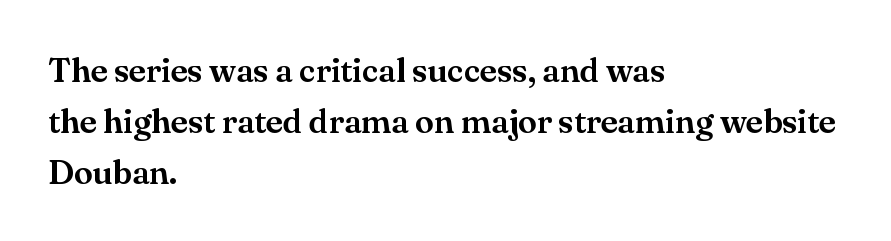
Successive baselines arrive at the customary interval. The letters stand upright; this is a roman face. The passage shown is not underscored anywhere. Characters follow at the spacing the type designer built in.
